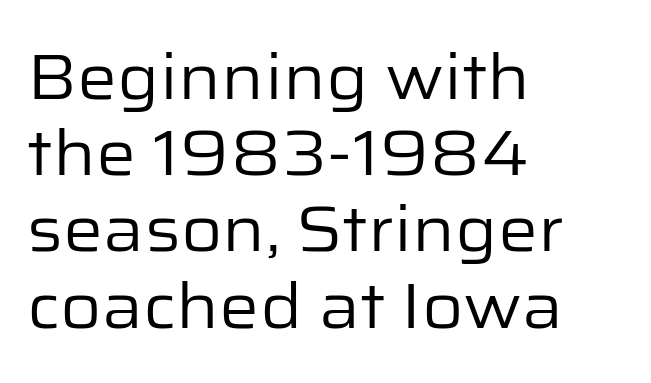
{"serif": "no", "italic": "no", "bold": "no", "weight": "regular", "width": "normal", "stroke_contrast": "low", "x_height": "medium", "monospaced": "no", "underline": "no", "align": "left", "line_spacing_ratio": 1.21, "letter_spacing": "normal", "letter_spacing_em": 0.0, "glyph_px": 63}
